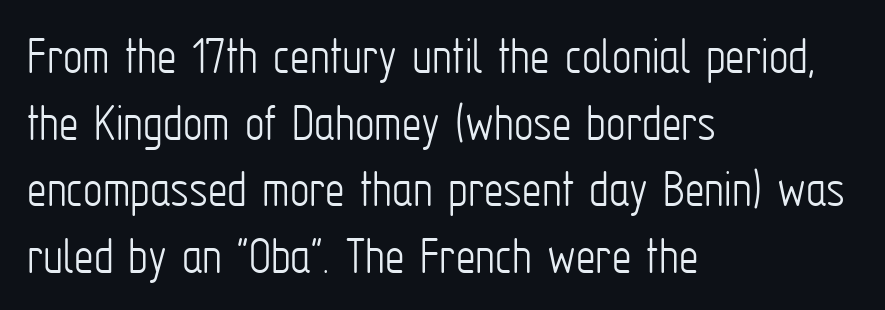
The image shows 55 px light, condensed sans-serif type, upright; set left-aligned, line spacing 1.21x, normal letter spacing, not underlined; low stroke contrast and a medium x-height.
